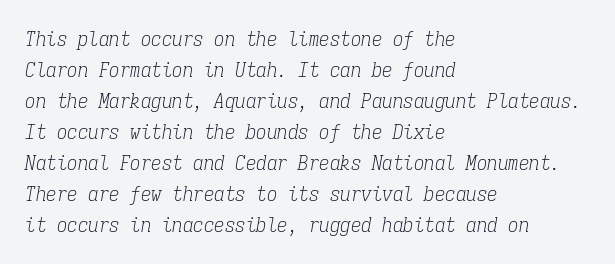
{"italic": "yes", "lean": "right", "slant_degrees": 9, "bold": "no", "underline": "no", "align": "left", "line_spacing": "normal", "line_spacing_ratio": 1.48, "letter_spacing": "normal", "letter_spacing_em": 0.0, "glyph_px": 21}
